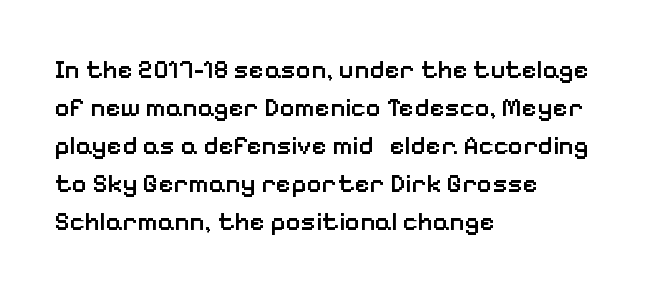
{"italic": "no", "bold": "semi", "underline": "no", "align": "left", "line_spacing": "normal", "line_spacing_ratio": 1.46, "letter_spacing": "normal", "letter_spacing_em": 0.0, "glyph_px": 26}
